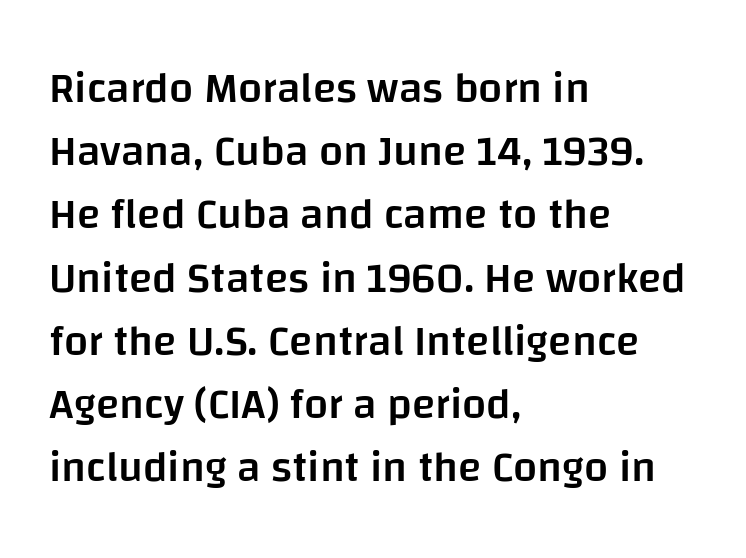
Q: Is the text bold? A: Semi-bold.
Q: Is the text italic (slanted)? A: No, it is upright.
Q: Is the typeface a serif or a sans-serif typeface? A: Sans-serif.
Q: Is the text underlined? A: No.
Q: How is the paragraph aligned? A: Left-aligned.
Q: Is the spacing between letters normal or unusually wide? A: Normal.
Q: Is the spacing between lines tight, normal or loose? A: Normal.
Q: Width (condensed, normal, or wide)? A: Normal.
Q: Stroke contrast? A: Low.
Q: x-height? A: Large.
Q: Monospaced? A: No.
